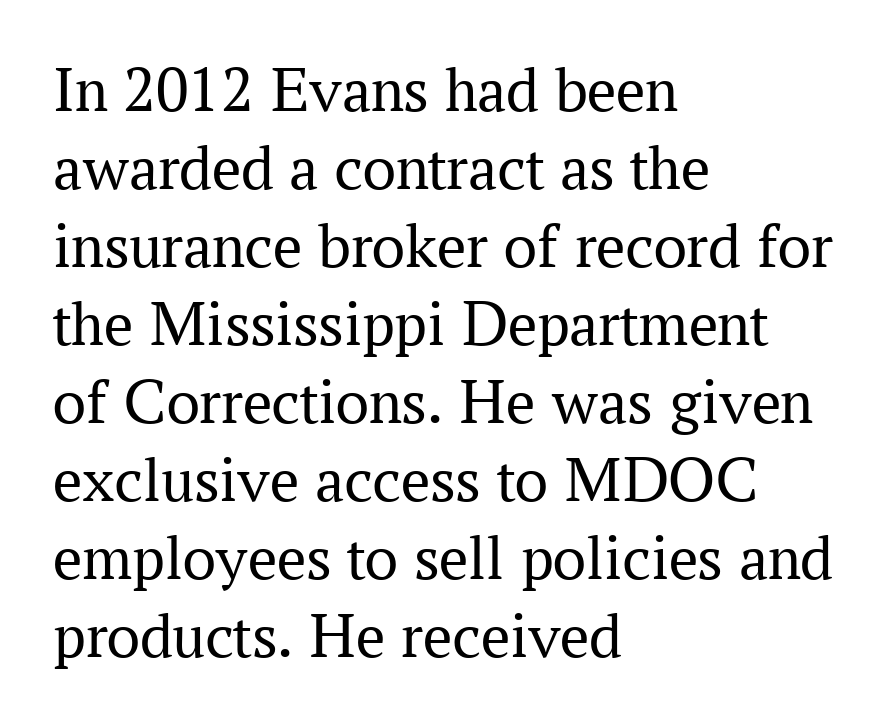
Nope, not italic — everything's standing straight. The letterforms sit shoulder to shoulder at normal distance. Horizontally, the lines are justified to the leading edge only. The letters carry serifs — small finishing strokes at the ends of their stems.
